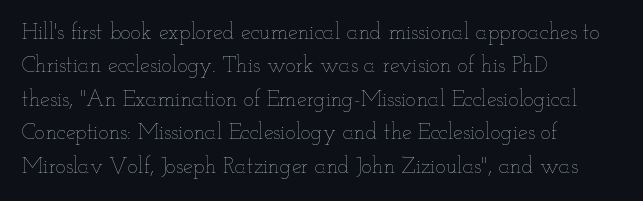
Summary of vertical rhythm: regular, with standard interline spacing. No extra ink here — the face is not bold. Quick note: not italic, upright. Horizontal alignment here is leftward, the default for most running prose.
